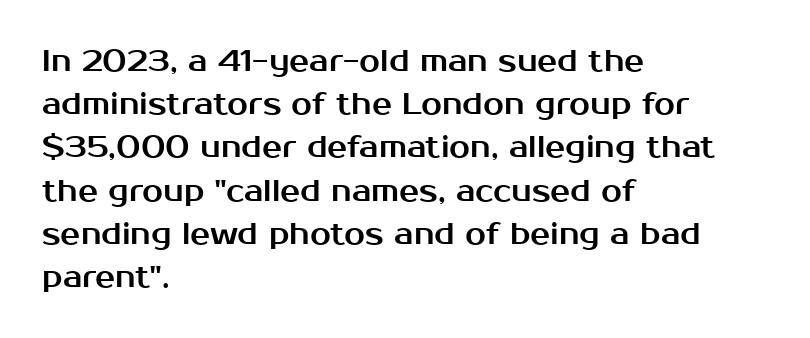
The image shows 30 px sans-serif type, upright; set left-aligned, normal line spacing (1.44x), normal letter spacing, not underlined; medium stroke contrast and a medium x-height.
